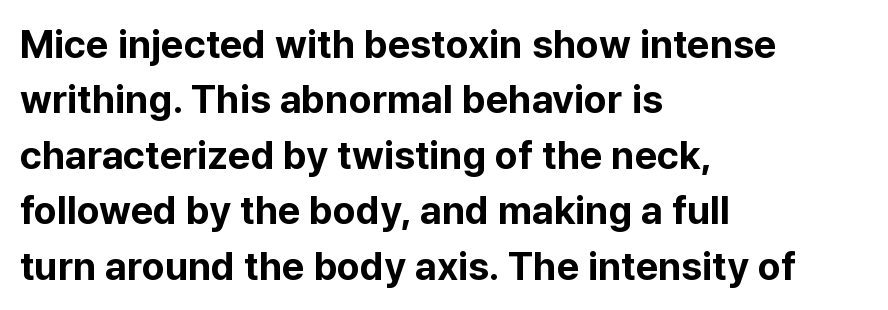
Is the type bold? Yes — the strokes are clearly thick and heavy. The rendering uses a moderate line-height, typical for paragraphs. The axis of the letterforms is exactly vertical. The area under the type is left untouched. A classic flush-left, rag-right setting is used for this passage.
